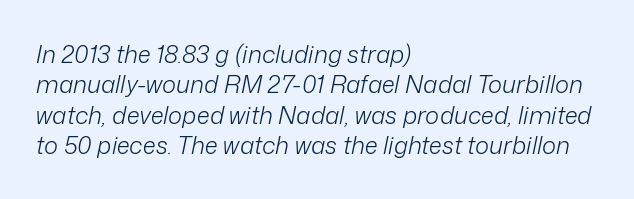
Q: Is the text bold? A: No.
Q: Is the text italic (slanted)? A: Yes, it leans right by about 12 degrees.
Q: Is the text underlined? A: No.
Q: How is the paragraph aligned? A: Left-aligned.
Q: Is the spacing between letters normal or unusually wide? A: Normal.
Q: Is the spacing between lines tight, normal or loose? A: Normal.
